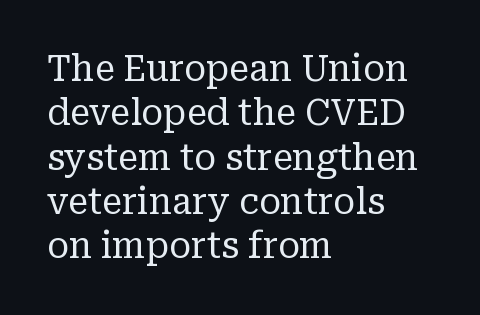
Q: Is the text bold? A: No.
Q: Is the text italic (slanted)? A: No, it is upright.
Q: Is the typeface a serif or a sans-serif typeface? A: Serif.
Q: Is the text underlined? A: No.
Q: How is the paragraph aligned? A: Left-aligned.
Q: Is the spacing between letters normal or unusually wide? A: Normal.
Q: Width (condensed, normal, or wide)? A: Normal.
Q: Stroke contrast? A: Low.
Q: x-height? A: Medium.
Q: Monospaced? A: No.
